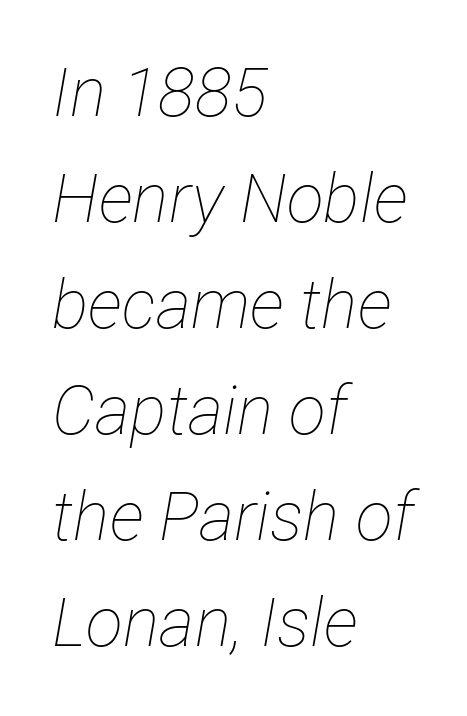
Would a proofreader flag this as italicized? Yes. The lines in this sample share a left origin and differ only in where they stop. How are the letters spaced? Ordinarily, with no added tracking. The lines sit at an ordinary, default distance from one another. A clean baseline with only descenders dipping below it.
